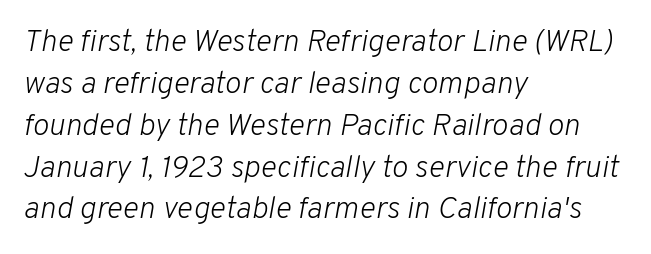
The image shows 31 px light type, italic (leaning right); set left-aligned, normal line spacing (1.35x), normal letter spacing, not underlined; low stroke contrast and a medium x-height.
